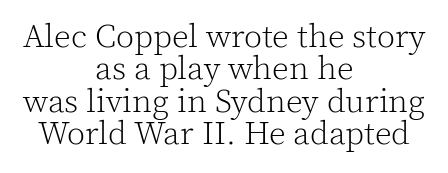
{"serif": "yes", "italic": "no", "bold": "no", "weight": "light", "width": "normal", "x_height": "medium", "monospaced": "no", "underline": "no", "align": "center", "line_spacing": "tight", "line_spacing_ratio": 0.98, "letter_spacing": "normal", "letter_spacing_em": 0.0, "glyph_px": 33}
